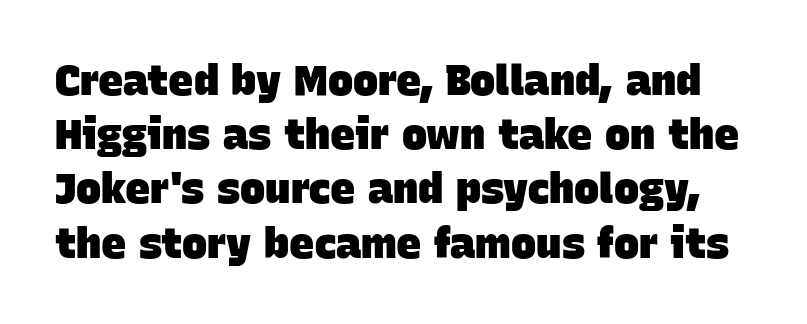
Q: Is the text bold? A: Yes.
Q: Is the typeface a serif or a sans-serif typeface? A: Sans-serif.
Q: Is the text underlined? A: No.
Q: Is the spacing between letters normal or unusually wide? A: Normal.
Q: Is the spacing between lines tight, normal or loose? A: Normal.
Q: Width (condensed, normal, or wide)? A: Normal.
Q: Stroke contrast? A: Low.
Q: x-height? A: Large.
Q: Monospaced? A: No.
